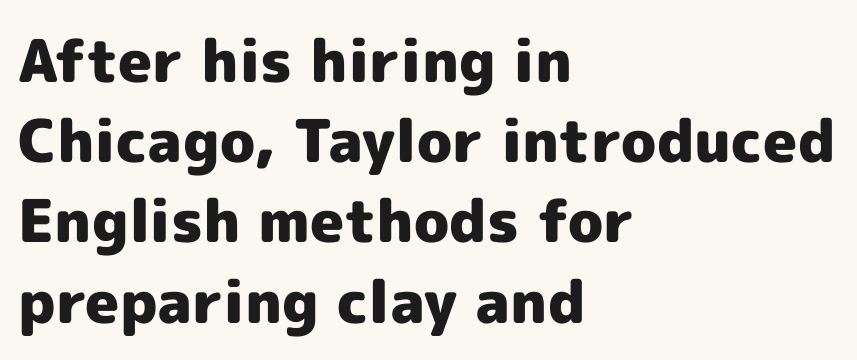
Character widths vary here, with narrow letters taking less room than wide ones. Look at the bottom of the vertical strokes: they stop flat, with no serifs. A normal amount of white space separates one row of letters from the next. Every row of glyphs begins at an identical x-position on the left. A full-strength bold gives these letters their thick strokes. The space beneath each line is pristine and unruled.
